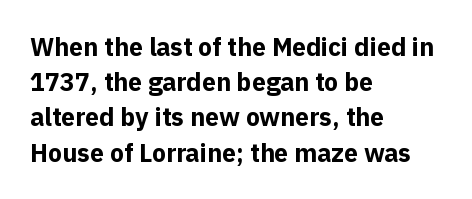
Q: Is the text bold? A: Yes.
Q: Is the text italic (slanted)? A: No, it is upright.
Q: Is the text underlined? A: No.
Q: How is the paragraph aligned? A: Left-aligned.
Q: Is the spacing between letters normal or unusually wide? A: Normal.
Q: Is the spacing between lines tight, normal or loose? A: Normal.
